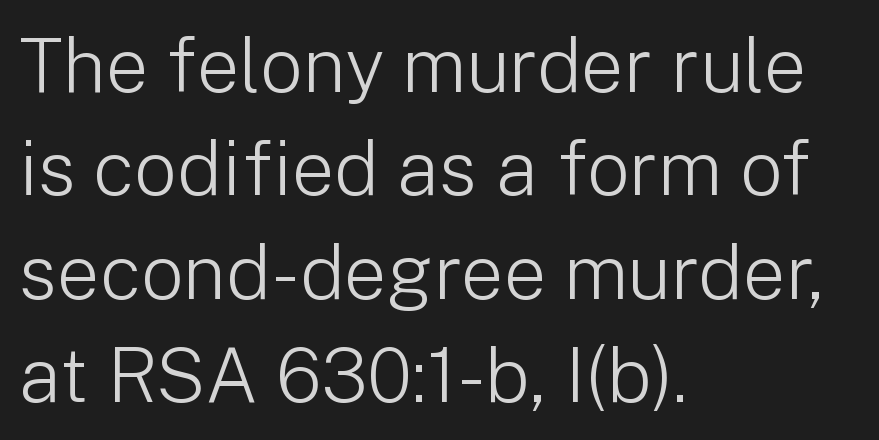
Q: Is the text bold? A: No.
Q: Is the text italic (slanted)? A: No, it is upright.
Q: Is the typeface a serif or a sans-serif typeface? A: Sans-serif.
Q: Is the text underlined? A: No.
Q: How is the paragraph aligned? A: Left-aligned.
Q: Is the spacing between letters normal or unusually wide? A: Normal.
Q: Is the spacing between lines tight, normal or loose? A: Normal.
Q: Width (condensed, normal, or wide)? A: Normal.
Q: Stroke contrast? A: Low.
Q: x-height? A: Medium.
Q: Monospaced? A: No.
